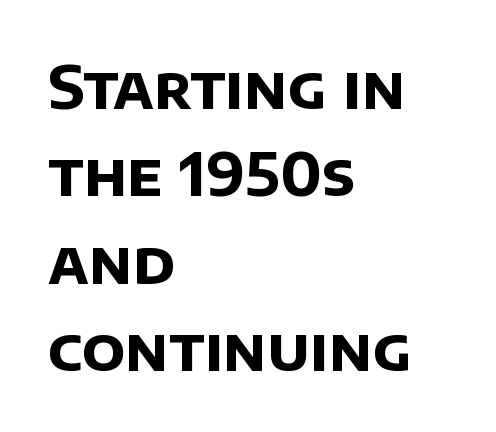
Anything drawn beneath the words? Only blank space. This sample has the flowing, uneven cadence of proportional lettering. What stands out about the letter spacing? Nothing — it is the standard amount. A typesetter would label this face a sans. In terms of leading, this rendering sits right in the middle. Weight check: bold — yes, fully.
